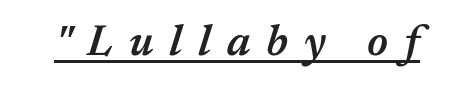
Here the glyphs are tracked loosely, breaking word shapes into spaced letters. A baseline rule has been typeset under these characters. The letters advance in unequal steps, a hallmark of proportional type. The face used here is a semibold: visibly heavier than regular, lighter than bold. Quick note: italic.
